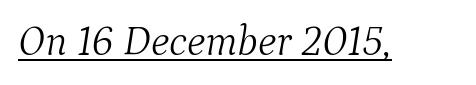
Underline: present. The face used here is proportionally spaced, like ordinary book or web type. The typeface chosen for these lines features serifs. Nothing heavy about these letters — not bold at all. This is oblique type, the kind used for emphasis or titles. Does extra space separate the letters? No, they use regular spacing.
